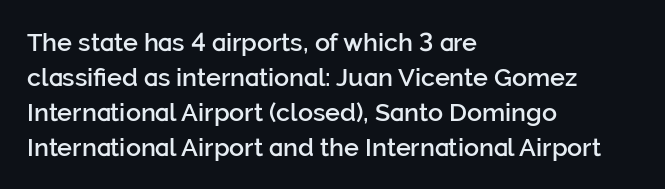
{"italic": "no", "bold": "semi", "underline": "no", "align": "left", "line_spacing": "normal", "line_spacing_ratio": 1.4, "letter_spacing": "normal", "letter_spacing_em": 0.0, "glyph_px": 25}
